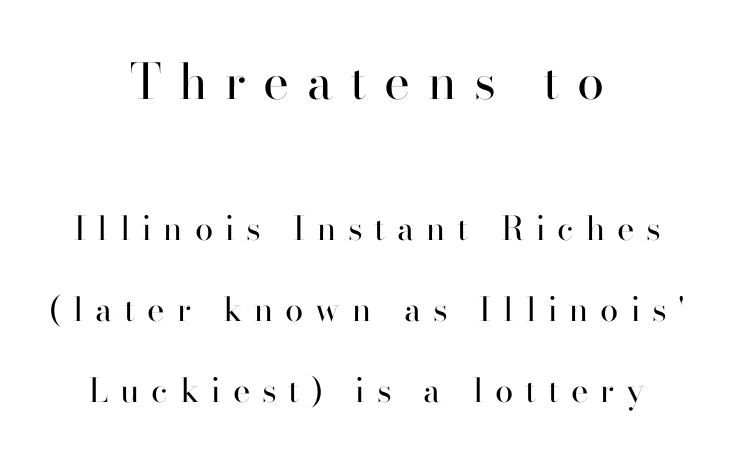
The image shows 49 px regular-weight serif type, upright; set centered, loose line spacing (2.45x), unusually wide letter spacing (+0.36 em), not underlined; the first (top) block is 1.48x larger; high stroke contrast and a small x-height.
